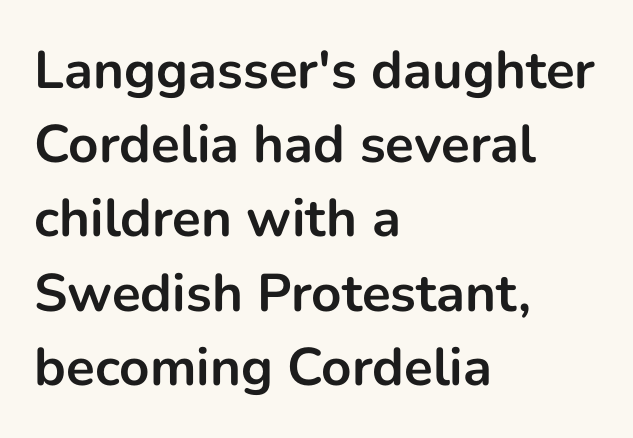
The image shows 53 px bold sans-serif type, upright; set left-aligned, normal line spacing (1.4x), normal letter spacing, not underlined; low stroke contrast and a medium x-height.
